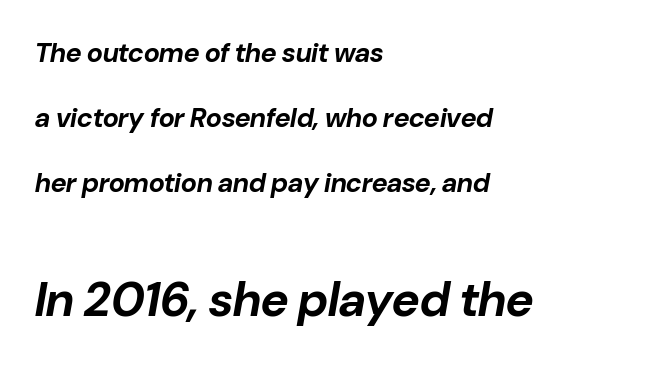
{"italic": "yes", "lean": "right", "slant_degrees": 10, "bold": "yes", "weight": "bold", "width": "normal", "stroke_contrast": "low", "x_height": "medium", "monospaced": "no", "underline": "no", "align": "left", "line_spacing": "loose", "line_spacing_ratio": 2.4, "letter_spacing": "normal", "letter_spacing_em": 0.0, "larger_block": "second", "size_ratio": 1.78, "glyph_px": 48}
